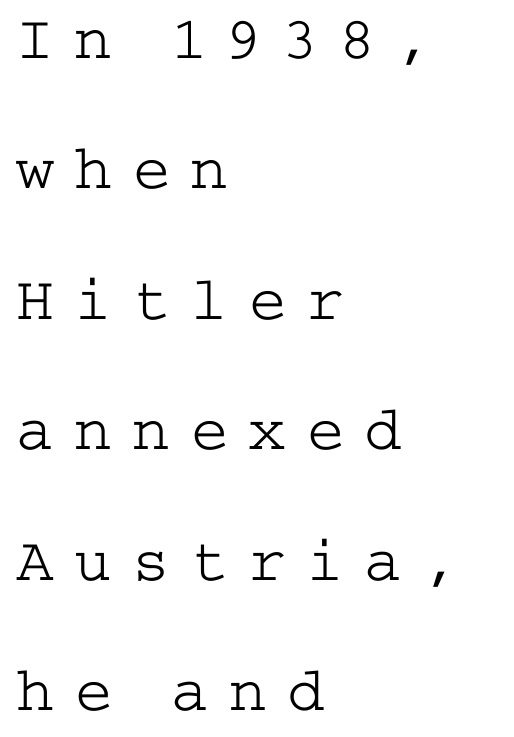
The image shows 63 px light, wide serif type, upright; set left-aligned, loose line spacing (2.07x), unusually wide letter spacing (+0.32 em), not underlined; low stroke contrast and a medium x-height.
